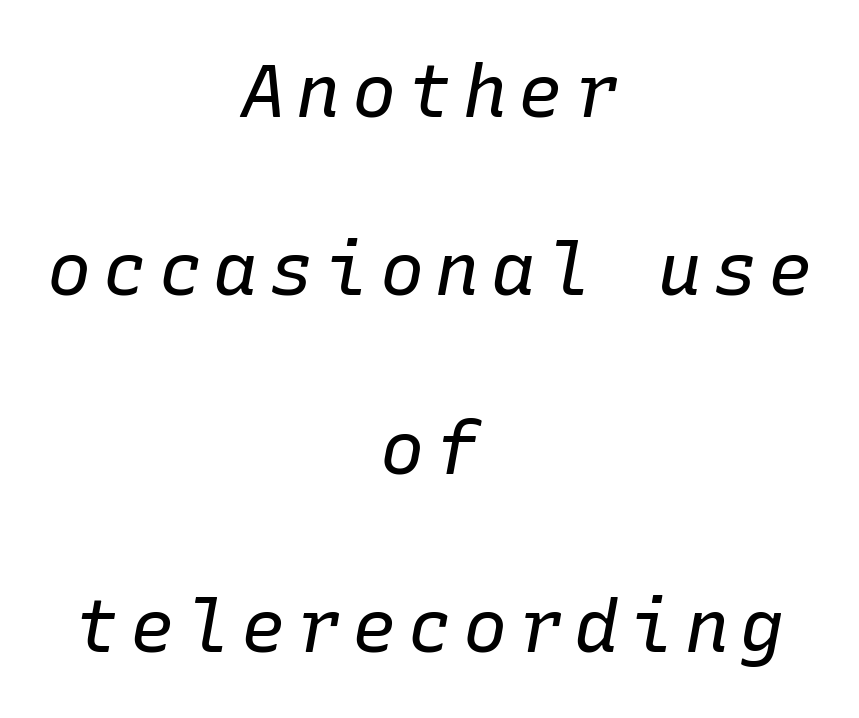
Compared with typical paragraphs, the rows here are farther apart. Rule under the text: the space is simply empty. Note the uniform advance width — an 'i' takes as much space as an 'm'. Weight: regular or lighter. The font's italic variant was chosen for this text.
